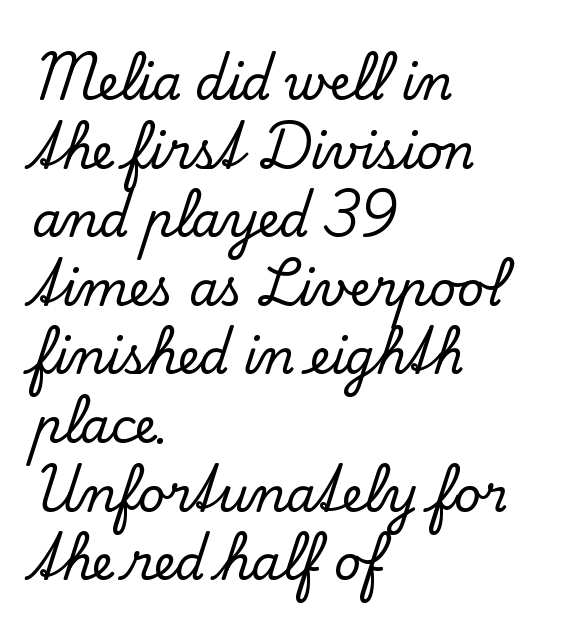
{"serif": "yes", "width": "normal", "stroke_contrast": "low", "x_height": "small", "monospaced": "no", "underline": "no", "align": "left", "line_spacing": "normal", "line_spacing_ratio": 1.46, "letter_spacing": "normal", "letter_spacing_em": 0.0, "glyph_px": 47}
